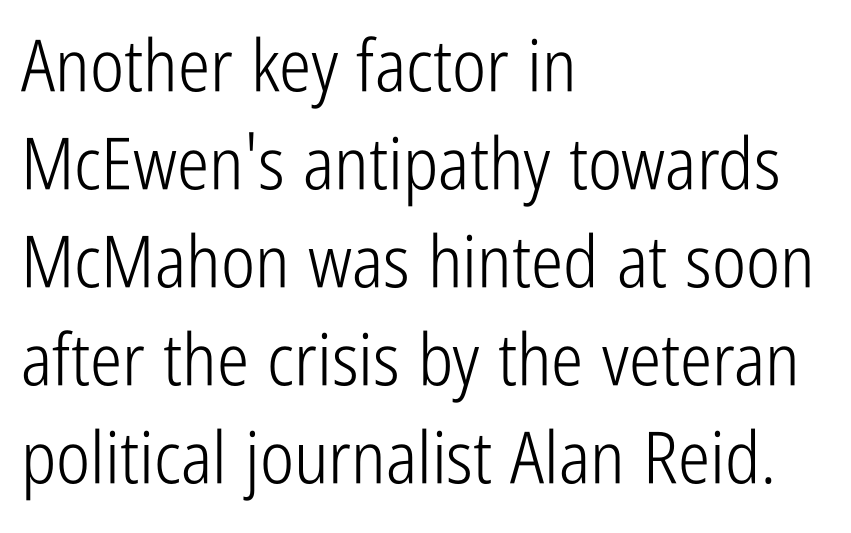
Q: Is the text bold? A: No.
Q: Is the text italic (slanted)? A: No, it is upright.
Q: Is the typeface a serif or a sans-serif typeface? A: Sans-serif.
Q: Is the text underlined? A: No.
Q: How is the paragraph aligned? A: Left-aligned.
Q: Is the spacing between letters normal or unusually wide? A: Normal.
Q: Is the spacing between lines tight, normal or loose? A: Normal.
Q: Width (condensed, normal, or wide)? A: Condensed.
Q: Stroke contrast? A: Low.
Q: x-height? A: Medium.
Q: Monospaced? A: No.
